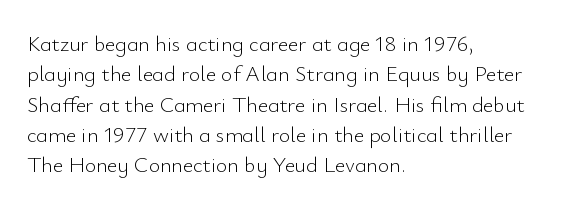
The image shows 22 px text type, upright; set left-aligned, normal line spacing (1.38x), normal letter spacing, not underlined.
